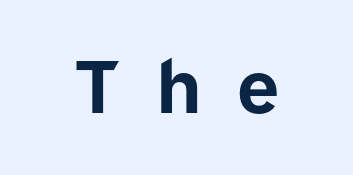
The image shows 71 px bold sans-serif type, upright; set unusually wide letter spacing (+0.5 em), not underlined; low stroke contrast and a medium x-height.
